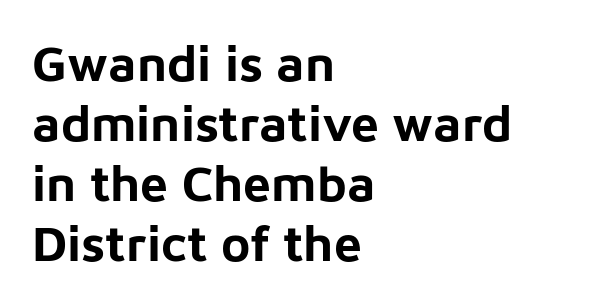
The image shows 50 px bold sans-serif type, upright; set left-aligned, line spacing 1.2x, normal letter spacing, not underlined; low stroke contrast and a medium x-height.
